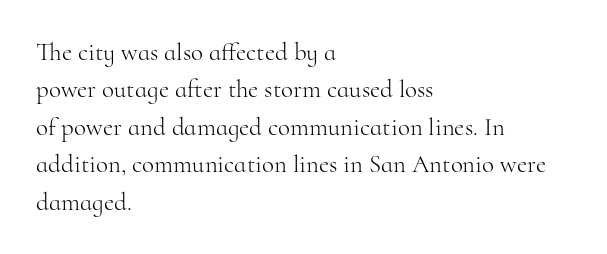
{"italic": "no", "bold": "no", "underline": "no", "align": "left", "line_spacing": "normal", "line_spacing_ratio": 1.5, "letter_spacing": "normal", "letter_spacing_em": 0.0, "glyph_px": 25}
